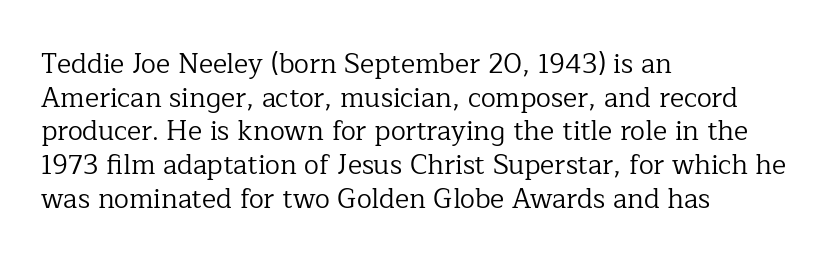
Whoever set this chose a conventional vertical rhythm. Each stroke keeps to a modest, everyday thickness or less. Is there any slant? The stems are plumb. Any mark beneath the type? The region is blank. Horizontal alignment here is leftward, the default for most running prose.
